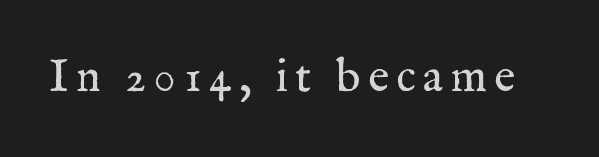
Compared with a typical body face, this is equally light or lighter still. Underlining? Definitely not there. Think of a printed novel: that variable character pitch is what you see here. A typesetter would label this face a serif. Do the letters lean? They stand straight.
